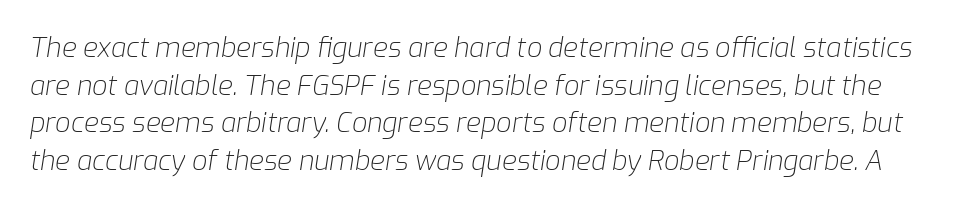
{"italic": "yes", "lean": "right", "slant_degrees": 9, "bold": "no", "underline": "no", "line_spacing": "normal", "line_spacing_ratio": 1.39, "letter_spacing": "normal", "letter_spacing_em": 0.0, "glyph_px": 27}
